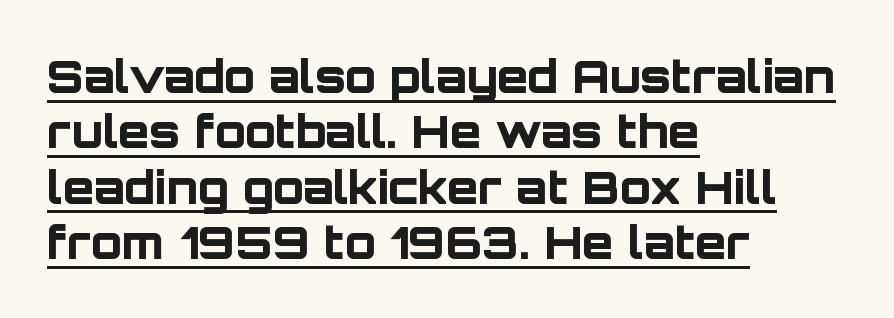
Typographically, this falls in the sans-serif category. Glance below the letters and you will spot a drawn line. A typesetter would mark this as roman, not italic. These lines are set flush left with a ragged right edge.
